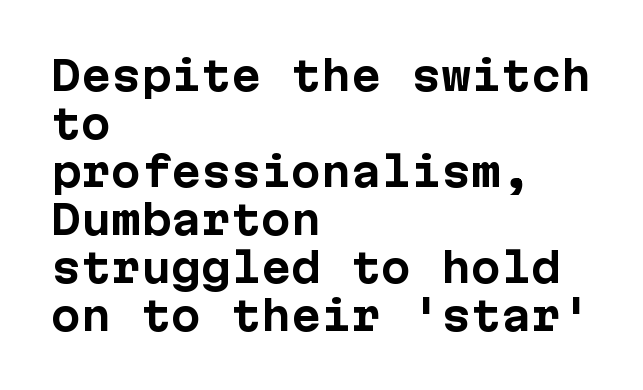
Q: Is the text bold? A: Yes.
Q: Is the text italic (slanted)? A: No, it is upright.
Q: Is the typeface a serif or a sans-serif typeface? A: Sans-serif.
Q: Is the text underlined? A: No.
Q: How is the paragraph aligned? A: Left-aligned.
Q: Is the spacing between letters normal or unusually wide? A: Normal.
Q: Width (condensed, normal, or wide)? A: Normal.
Q: Stroke contrast? A: Low.
Q: x-height? A: Medium.
